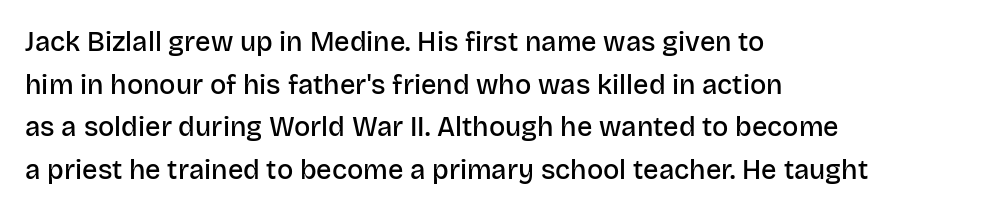
The characters look somewhat weighty, a semibold short of true bold. This sample uses an upright cut, with every glyph sitting square on the baseline. The horizontal fit of the characters is conventional and even. The ragged edge is on the right, which tells us the setting is flush left. This block has exactly the height ordinary leading produces. Glance below the letters and you will spot only blank space.
